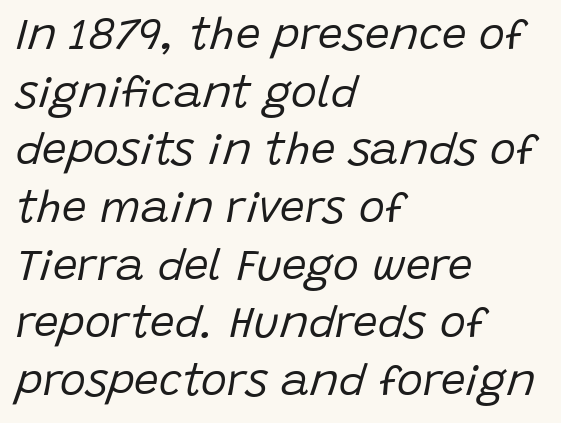
{"italic": "yes", "lean": "right", "slant_degrees": 15, "bold": "no", "weight": "regular", "width": "normal", "stroke_contrast": "low", "x_height": "large", "monospaced": "no", "underline": "no", "align": "left", "line_spacing": "normal", "line_spacing_ratio": 1.31, "letter_spacing": "normal", "letter_spacing_em": 0.0, "glyph_px": 44}
